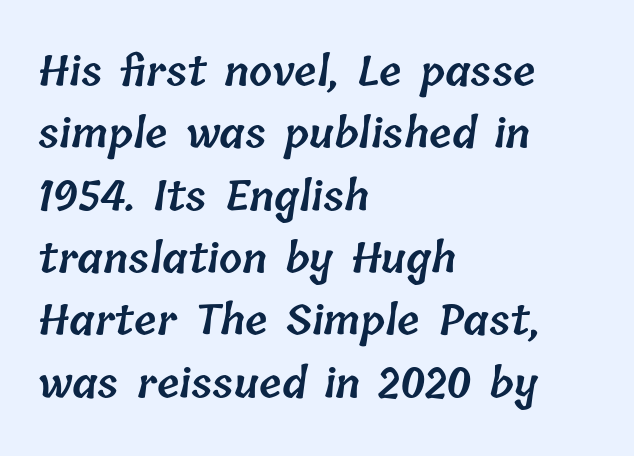
{"bold": "semi", "weight": "semibold", "width": "normal", "stroke_contrast": "low", "x_height": "medium", "monospaced": "no", "underline": "no", "align": "left", "line_spacing": "normal", "line_spacing_ratio": 1.52, "letter_spacing": "normal", "letter_spacing_em": 0.0, "glyph_px": 41}
